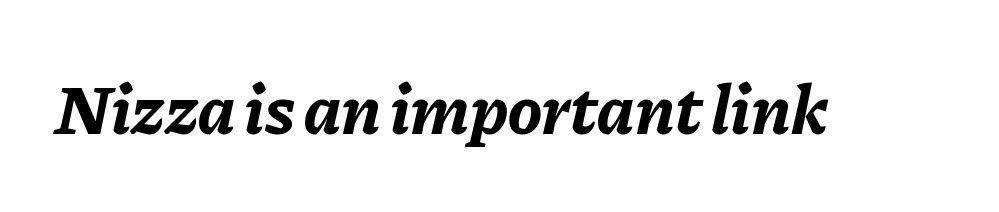
The image shows 71 px bold type, italic (leaning right); set normal letter spacing, not underlined; low stroke contrast and a medium x-height.
